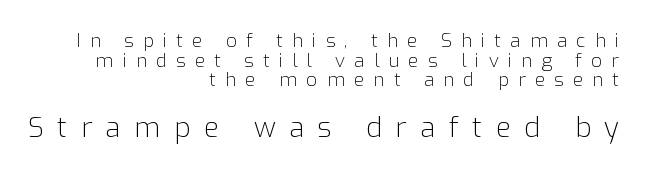
{"serif": "no", "italic": "no", "bold": "no", "weight": "light", "width": "normal", "stroke_contrast": "low", "x_height": "medium", "monospaced": "no", "underline": "no", "align": "right", "line_spacing": "tight", "line_spacing_ratio": 1.03, "letter_spacing": "wide", "letter_spacing_em": 0.48, "larger_block": "second", "size_ratio": 1.47, "glyph_px": 28}
